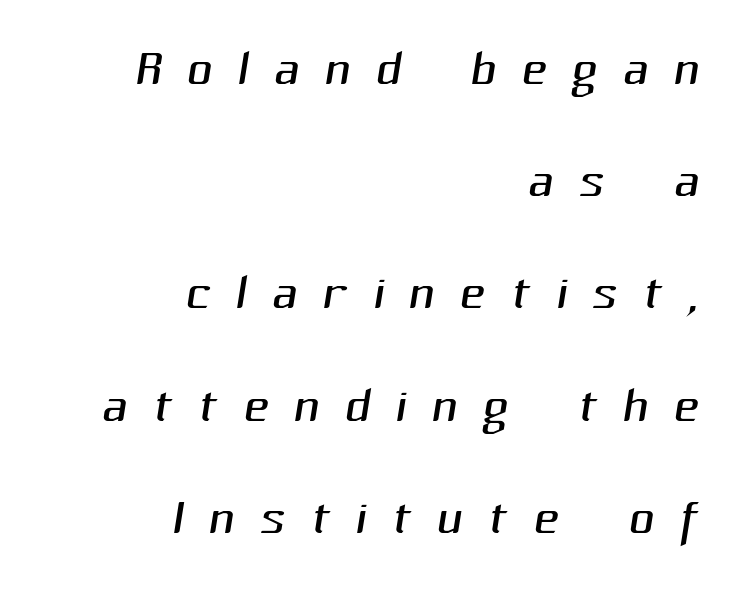
Q: Is the text bold? A: No.
Q: Is the typeface a serif or a sans-serif typeface? A: Sans-serif.
Q: Is the text underlined? A: No.
Q: How is the paragraph aligned? A: Right-aligned.
Q: Is the spacing between letters normal or unusually wide? A: Unusually wide.
Q: Is the spacing between lines tight, normal or loose? A: Normal.
Q: Width (condensed, normal, or wide)? A: Normal.
Q: Stroke contrast? A: Medium.
Q: x-height? A: Medium.
Q: Monospaced? A: No.
